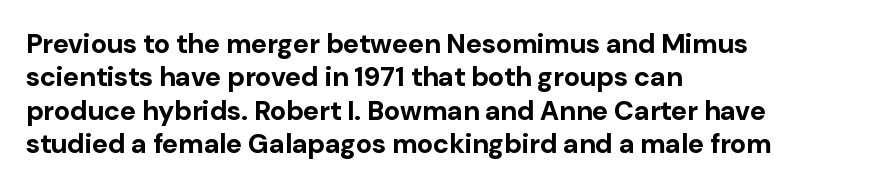
{"italic": "no", "bold": "yes", "underline": "no", "align": "left", "line_spacing_ratio": 1.24, "letter_spacing": "normal", "letter_spacing_em": 0.0, "glyph_px": 27}
